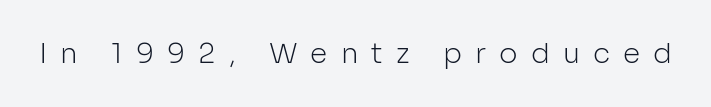
Nothing sits at the stroke ends, so this counts as sans-serif. The area under the type is left untouched. A typesetter would call this proportional, since set widths differ per character. A typesetter would mark this as roman, not italic. Heaviness? Minimal to ordinary, like unemphasized prose. Here the glyphs are tracked loosely, breaking word shapes into spaced letters.
